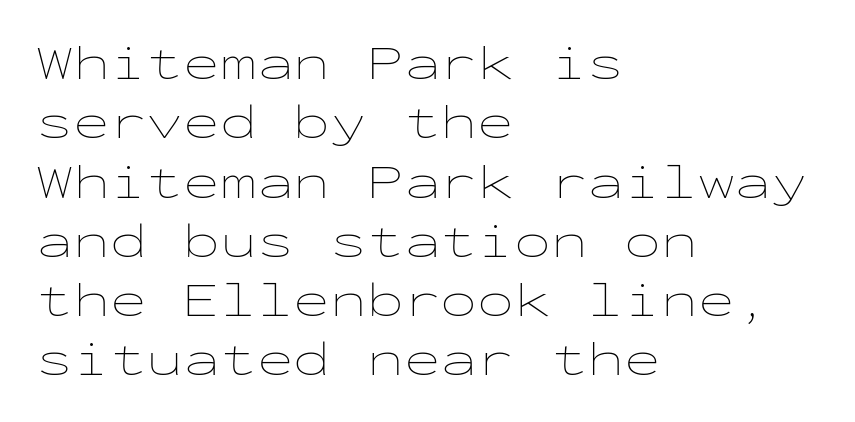
Q: Is the text bold? A: No.
Q: Is the text italic (slanted)? A: No, it is upright.
Q: Is the text underlined? A: No.
Q: How is the paragraph aligned? A: Left-aligned.
Q: Is the spacing between letters normal or unusually wide? A: Normal.
Q: Width (condensed, normal, or wide)? A: Wide.
Q: Stroke contrast? A: Low.
Q: x-height? A: Medium.
Q: Monospaced? A: Yes.
